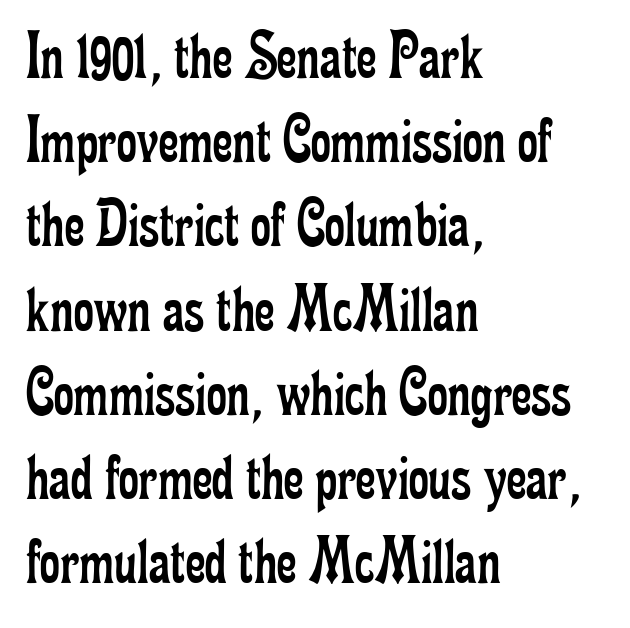
The image shows 69 px regular-weight, condensed serif type, upright; set left-aligned, line spacing 1.22x, normal letter spacing, not underlined; low stroke contrast and a small x-height.
